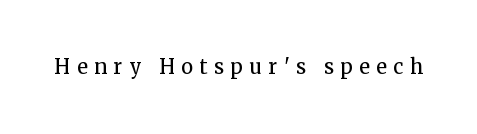
{"italic": "no", "bold": "no", "underline": "no", "letter_spacing": "wide", "letter_spacing_em": 0.33, "glyph_px": 20}
